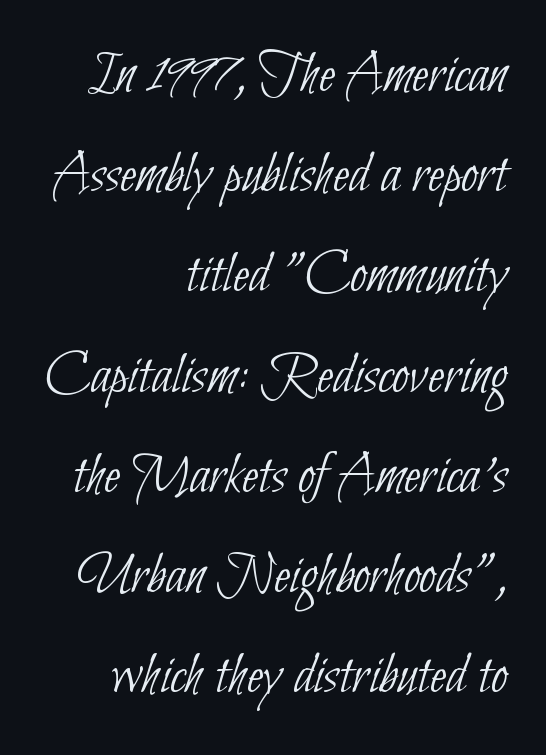
The image shows 60 px thin, condensed sans-serif type; set right-aligned, normal line spacing (1.67x), normal letter spacing, not underlined; low stroke contrast and a small x-height.
